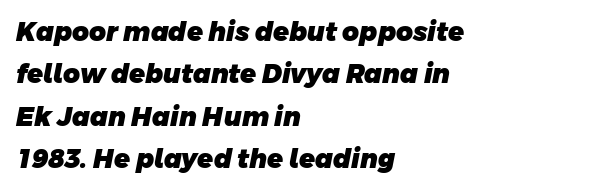
Q: Is the text bold? A: Yes.
Q: Is the text underlined? A: No.
Q: How is the paragraph aligned? A: Left-aligned.
Q: Is the spacing between letters normal or unusually wide? A: Normal.
Q: Is the spacing between lines tight, normal or loose? A: Normal.
